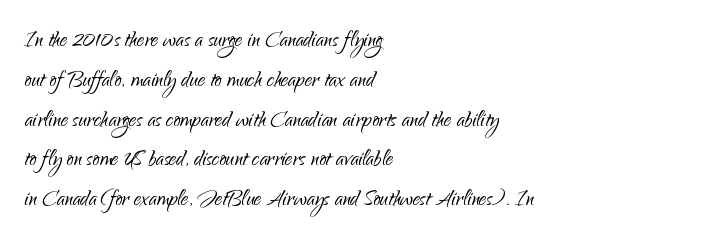
Q: Is the text bold? A: No.
Q: Is the text italic (slanted)? A: Yes.
Q: Is the typeface a serif or a sans-serif typeface? A: Sans-serif.
Q: Is the text underlined? A: No.
Q: How is the paragraph aligned? A: Left-aligned.
Q: Is the spacing between letters normal or unusually wide? A: Normal.
Q: Is the spacing between lines tight, normal or loose? A: Normal.
Q: Width (condensed, normal, or wide)? A: Normal.
Q: Stroke contrast? A: Low.
Q: x-height? A: Small.
Q: Monospaced? A: No.
